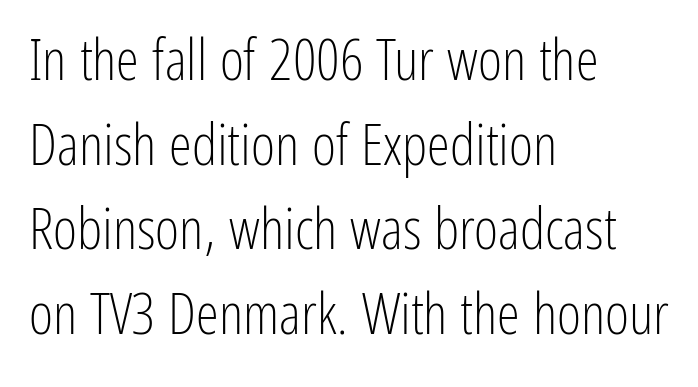
The image shows 58 px light, condensed sans-serif type, upright; set left-aligned, normal line spacing (1.46x), normal letter spacing, not underlined; low stroke contrast and a medium x-height.
